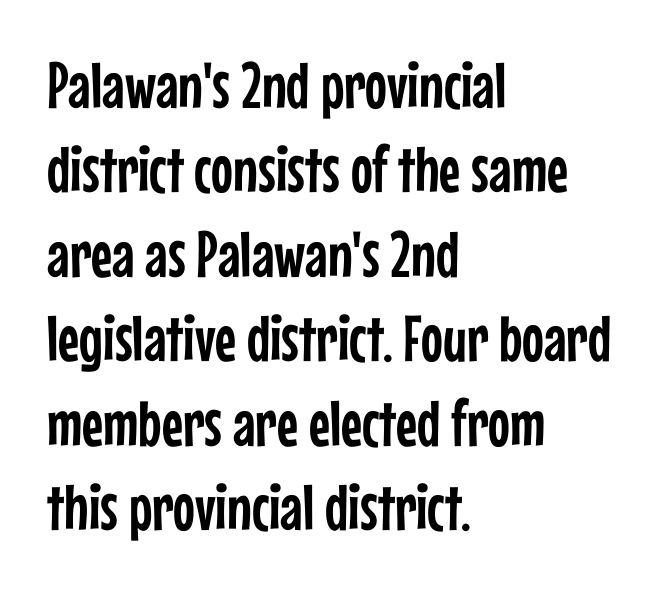
Q: Is the text italic (slanted)? A: No, it is upright.
Q: Is the typeface a serif or a sans-serif typeface? A: Sans-serif.
Q: Is the text underlined? A: No.
Q: How is the paragraph aligned? A: Left-aligned.
Q: Is the spacing between letters normal or unusually wide? A: Normal.
Q: Is the spacing between lines tight, normal or loose? A: Normal.
Q: Width (condensed, normal, or wide)? A: Condensed.
Q: Stroke contrast? A: Low.
Q: x-height? A: Medium.
Q: Monospaced? A: No.
